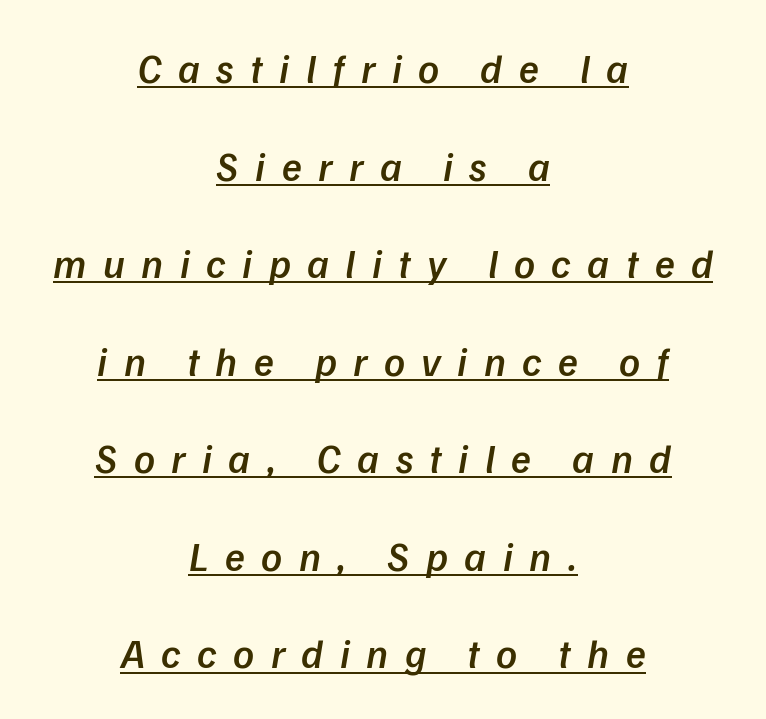
The image shows 41 px semibold sans-serif type; set centered, loose line spacing (2.38x), unusually wide letter spacing (+0.4 em), underlined; low stroke contrast and a medium x-height.
